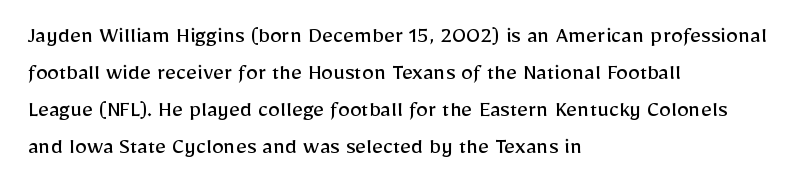
Vertical strokes here are truly vertical. Every row of glyphs begins at an identical x-position on the left. Between one letter and the next there's only the usual sliver of space. Only glyphs here, with clear space below each row.
